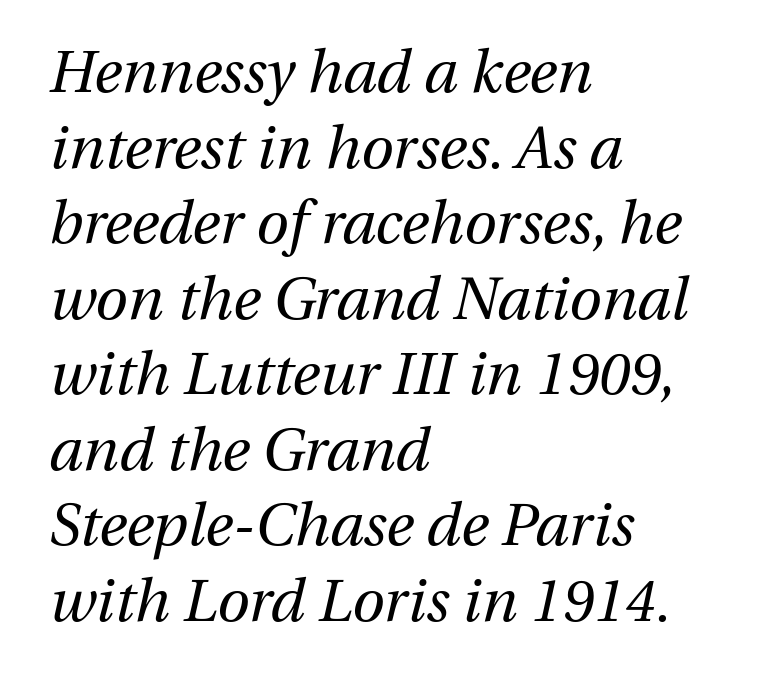
{"italic": "yes", "lean": "right", "slant_degrees": 13, "bold": "no", "weight": "regular", "width": "normal", "stroke_contrast": "medium", "x_height": "medium", "monospaced": "no", "underline": "no", "align": "left", "line_spacing": "normal", "line_spacing_ratio": 1.28, "letter_spacing": "normal", "letter_spacing_em": 0.0, "glyph_px": 59}
